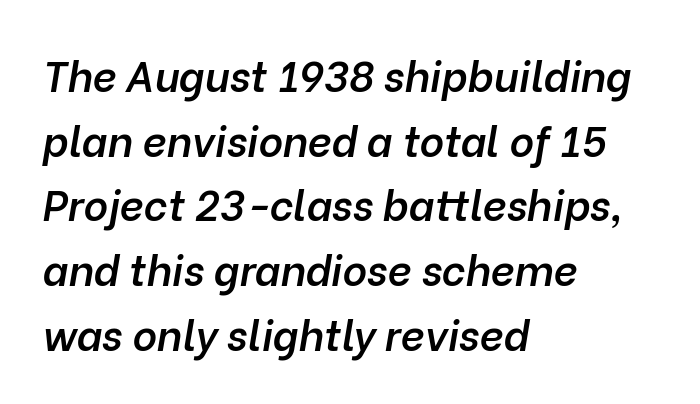
Q: Is the text bold? A: Semi-bold.
Q: Is the text italic (slanted)? A: Yes, it leans right by about 10 degrees.
Q: Is the text underlined? A: No.
Q: How is the paragraph aligned? A: Left-aligned.
Q: Is the spacing between letters normal or unusually wide? A: Normal.
Q: Is the spacing between lines tight, normal or loose? A: Normal.
Q: Width (condensed, normal, or wide)? A: Normal.
Q: Stroke contrast? A: Low.
Q: x-height? A: Medium.
Q: Monospaced? A: No.
